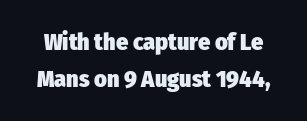
Q: Is the text bold? A: Yes.
Q: Is the text italic (slanted)? A: No, it is upright.
Q: Is the text underlined? A: No.
Q: Is the spacing between letters normal or unusually wide? A: Normal.
Q: Is the spacing between lines tight, normal or loose? A: Normal.
